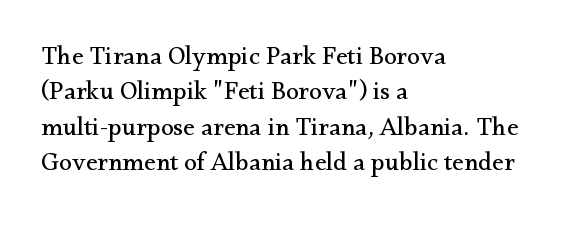
Q: Is the text bold? A: No.
Q: Is the text italic (slanted)? A: No, it is upright.
Q: Is the text underlined? A: No.
Q: How is the paragraph aligned? A: Left-aligned.
Q: Is the spacing between letters normal or unusually wide? A: Normal.
Q: Is the spacing between lines tight, normal or loose? A: Normal.
